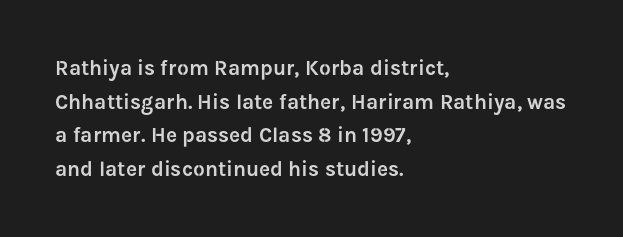
The image shows 21 px text type, upright; set left-aligned, normal line spacing (1.6x), normal letter spacing, not underlined.
